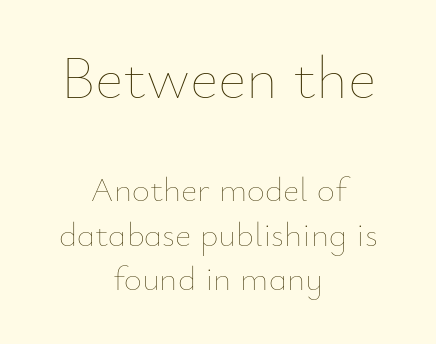
The image shows 61 px thin type, upright; set centered, normal line spacing (1.28x), normal letter spacing, not underlined; the first (top) block is 1.74x larger; low stroke contrast and a small x-height.
